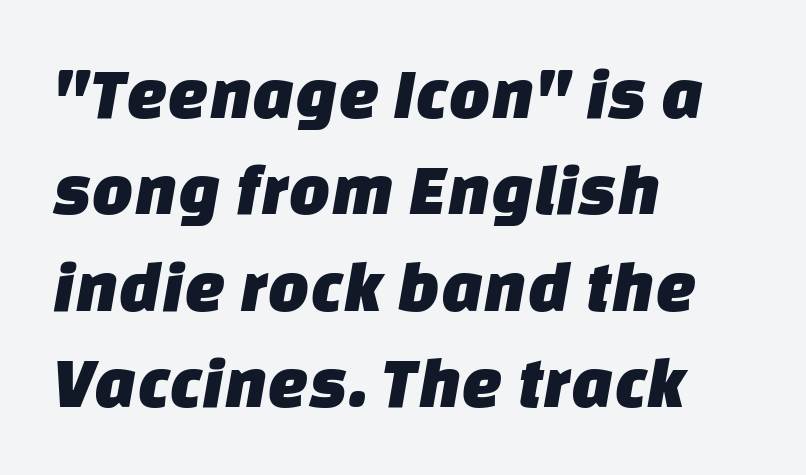
The image shows 73 px sans-serif type; set left-aligned, normal line spacing (1.32x), normal letter spacing, not underlined; low stroke contrast and a large x-height.
